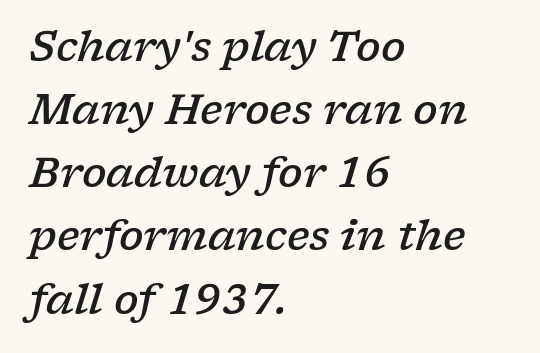
Q: Is the text bold? A: Semi-bold.
Q: Is the text italic (slanted)? A: Yes, it leans right by about 17 degrees.
Q: Is the typeface a serif or a sans-serif typeface? A: Serif.
Q: Is the text underlined? A: No.
Q: How is the paragraph aligned? A: Left-aligned.
Q: Is the spacing between letters normal or unusually wide? A: Normal.
Q: Is the spacing between lines tight, normal or loose? A: Normal.
Q: Width (condensed, normal, or wide)? A: Wide.
Q: Stroke contrast? A: Low.
Q: x-height? A: Medium.
Q: Monospaced? A: No.
